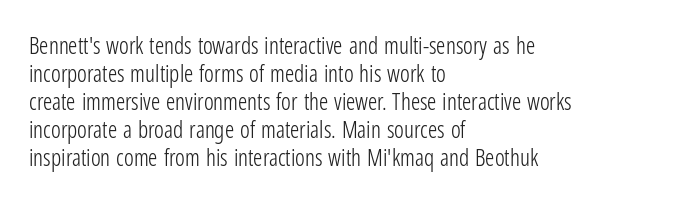
Q: Is the text bold? A: No.
Q: Is the text italic (slanted)? A: No, it is upright.
Q: Is the text underlined? A: No.
Q: How is the paragraph aligned? A: Left-aligned.
Q: Is the spacing between letters normal or unusually wide? A: Normal.
